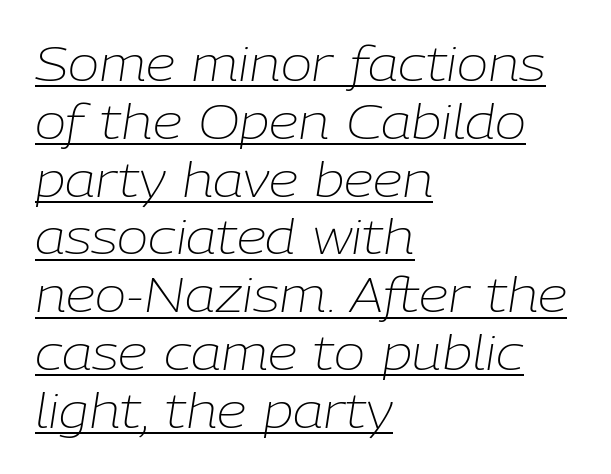
{"italic": "yes", "lean": "right", "slant_degrees": 9, "bold": "no", "weight": "light", "width": "normal", "stroke_contrast": "low", "x_height": "medium", "monospaced": "no", "underline": "yes", "align": "left", "line_spacing_ratio": 1.23, "letter_spacing": "normal", "letter_spacing_em": 0.0, "glyph_px": 47}
